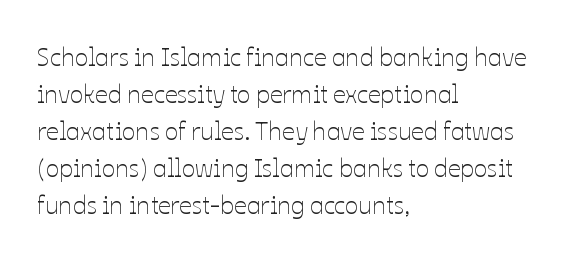
{"italic": "no", "bold": "no", "underline": "no", "align": "left", "line_spacing": "normal", "line_spacing_ratio": 1.48, "letter_spacing": "normal", "letter_spacing_em": 0.0, "glyph_px": 25}
